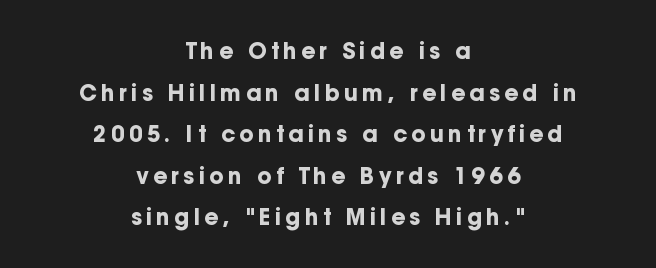
The image shows 22 px bold type, upright; set centered, line spacing 1.89x, not underlined.
